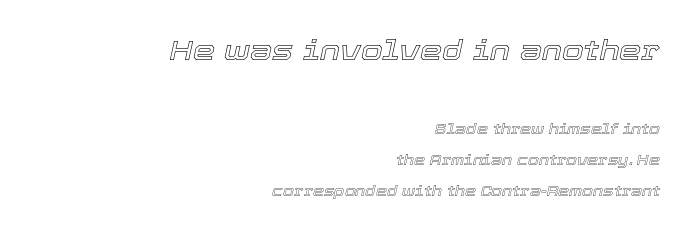
Q: Is the text italic (slanted)? A: Yes, it leans right by about 12 degrees.
Q: Is the text underlined? A: No.
Q: How is the paragraph aligned? A: Right-aligned.
Q: Is the spacing between letters normal or unusually wide? A: Normal.
Q: Is the spacing between lines tight, normal or loose? A: Loose.
Q: Which block of text is set in a larger size, the first (top) or the second (bottom)? A: The first (top) one.
Q: Width (condensed, normal, or wide)? A: Normal.
Q: x-height? A: Medium.
Q: Monospaced? A: No.
